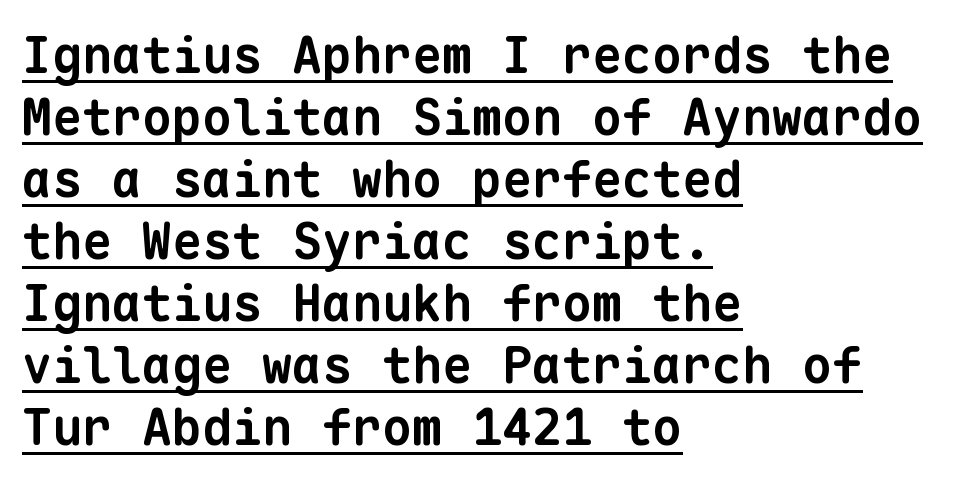
The image shows 50 px bold sans-serif type, monospaced; set left-aligned, line spacing 1.24x, normal letter spacing, underlined; low stroke contrast and a medium x-height.
